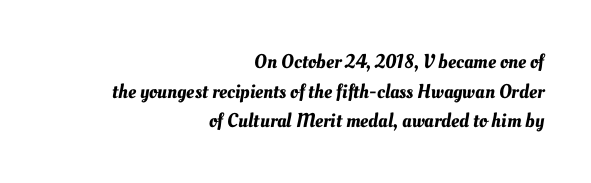
Q: Is the text underlined? A: No.
Q: How is the paragraph aligned? A: Right-aligned.
Q: Is the spacing between letters normal or unusually wide? A: Normal.
Q: Is the spacing between lines tight, normal or loose? A: Normal.
